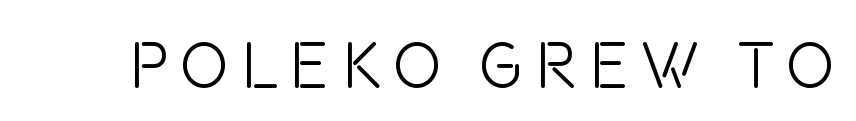
The image shows 65 px light, condensed sans-serif type, upright; set not underlined; low stroke contrast and a large x-height.
